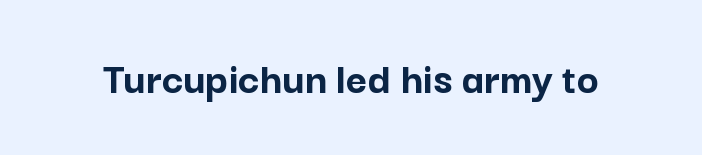
The image shows 46 px semibold sans-serif type, upright; set normal letter spacing, not underlined; low stroke contrast and a medium x-height.
